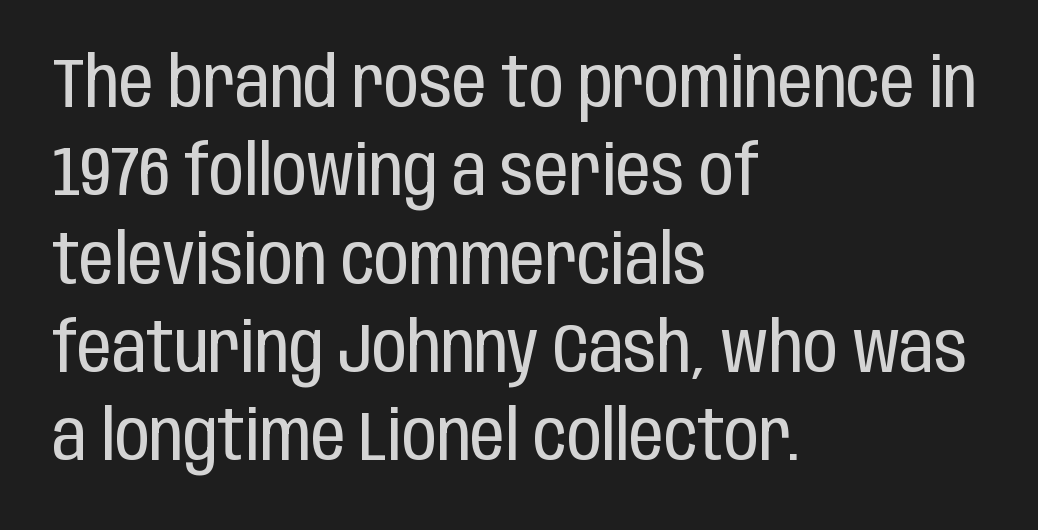
Ordinary non-slanted type is in use. Compared with typical paragraphs, the rows here are spaced about the same. Horizontal alignment here is leftward, the default for most running prose. The type is set solid horizontally, with unmodified tracking.
